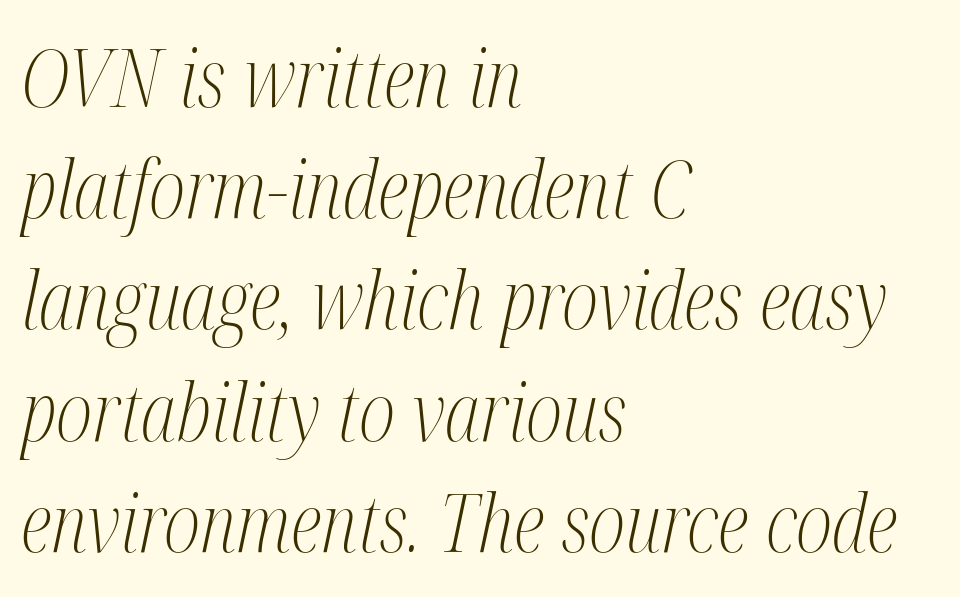
Line spacing here is normal. Short and long lines alike share a common starting point at left. The passage shown leans; its letterforms are oblique. Are there feet on the stems? There are — it's a serif. The zone under the glyphs is completely vacant.
